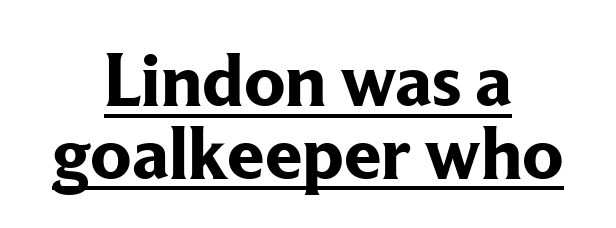
{"serif": "yes", "italic": "no", "bold": "yes", "weight": "bold", "width": "normal", "stroke_contrast": "low", "x_height": "medium", "monospaced": "no", "underline": "yes", "align": "center", "line_spacing": "tight", "line_spacing_ratio": 0.97, "letter_spacing": "normal", "letter_spacing_em": 0.0, "glyph_px": 75}
